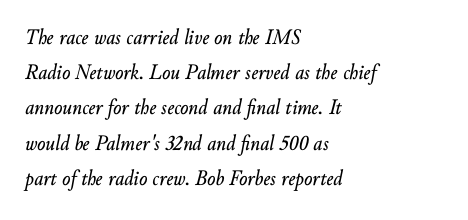
The image shows 22 px text type, italic (leaning right); set left-aligned, normal line spacing (1.6x), normal letter spacing, not underlined.
